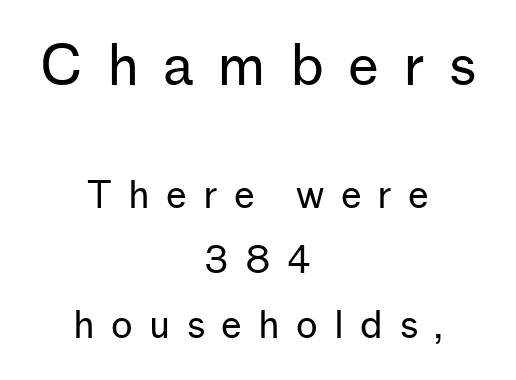
The image shows 55 px regular-weight sans-serif type, upright; set centered, line spacing 1.75x, unusually wide letter spacing (+0.44 em), not underlined; the first (top) block is 1.49x larger; low stroke contrast and a medium x-height.
